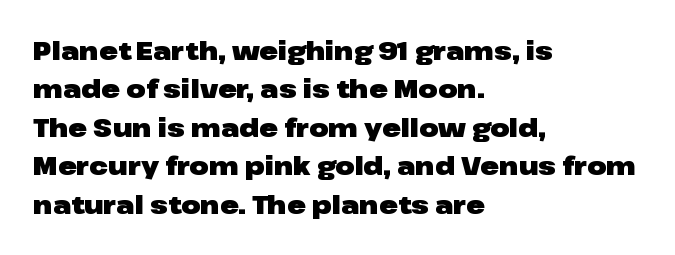
{"italic": "no", "bold": "yes", "underline": "no", "align": "left", "line_spacing": "normal", "line_spacing_ratio": 1.54, "letter_spacing": "normal", "letter_spacing_em": 0.0, "glyph_px": 25}
